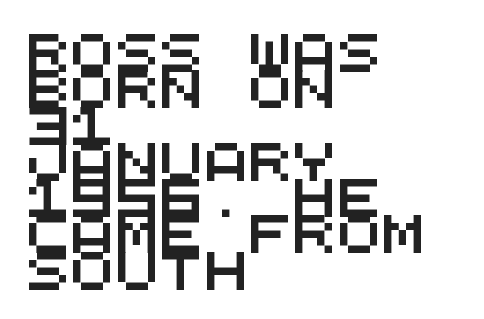
Q: Is the typeface a serif or a sans-serif typeface? A: Sans-serif.
Q: Is the text underlined? A: No.
Q: How is the paragraph aligned? A: Left-aligned.
Q: Is the spacing between letters normal or unusually wide? A: Normal.
Q: Is the spacing between lines tight, normal or loose? A: Tight.
Q: Width (condensed, normal, or wide)? A: Wide.
Q: Stroke contrast? A: Medium.
Q: x-height? A: Large.
Q: Monospaced? A: Yes.
